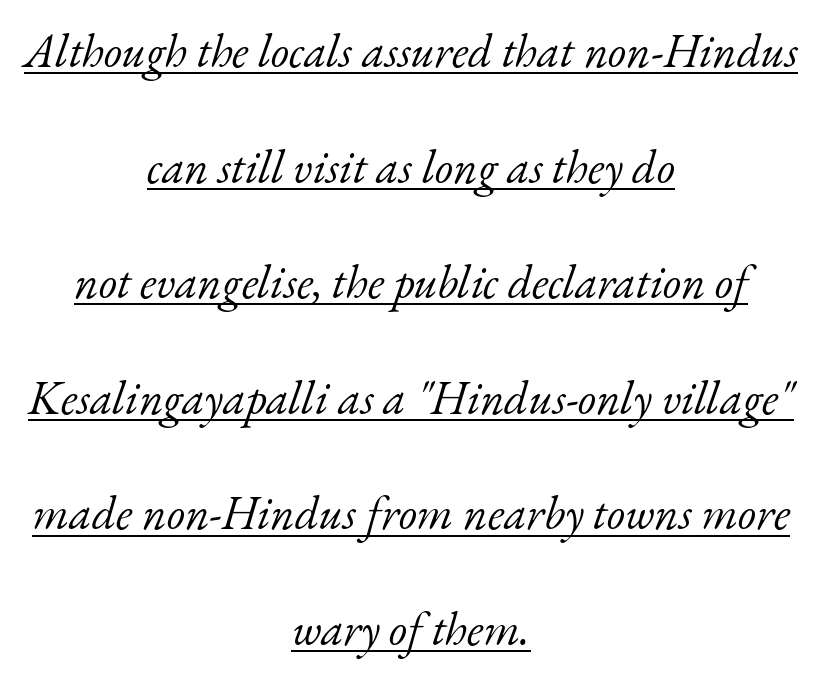
Do the characters align in a grid? No, the font is proportional. Default kerning and tracking; the words read as compact shapes. Horizontal bands of white between lines are thick stripes. The passage is arranged like a title page — every line centered.
